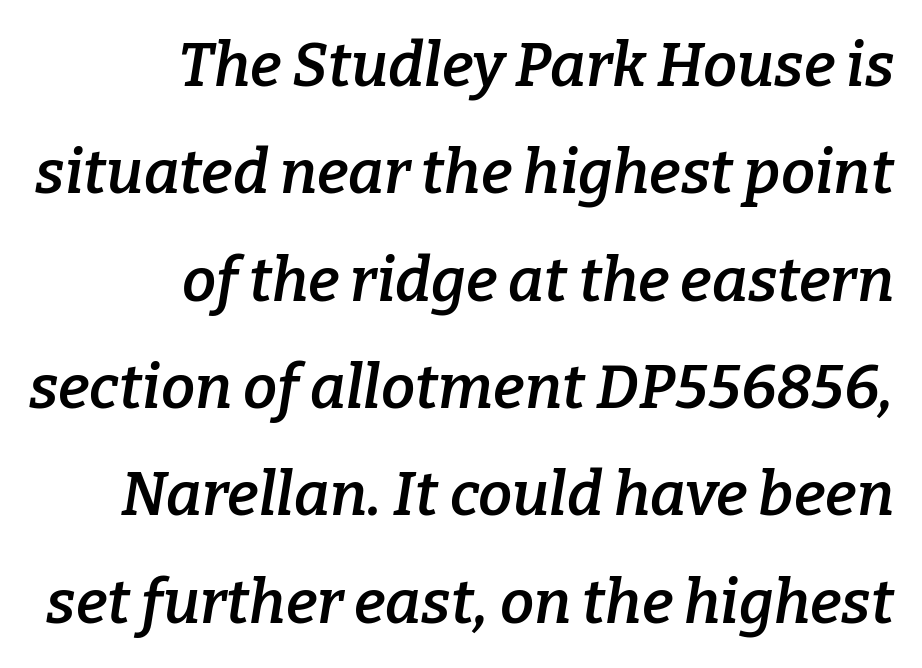
{"serif": "yes", "italic": "yes", "lean": "right", "slant_degrees": 9, "bold": "semi", "weight": "semibold", "width": "normal", "stroke_contrast": "low", "x_height": "medium", "monospaced": "no", "underline": "no", "align": "right", "line_spacing_ratio": 1.76, "letter_spacing": "normal", "letter_spacing_em": 0.0, "glyph_px": 61}
